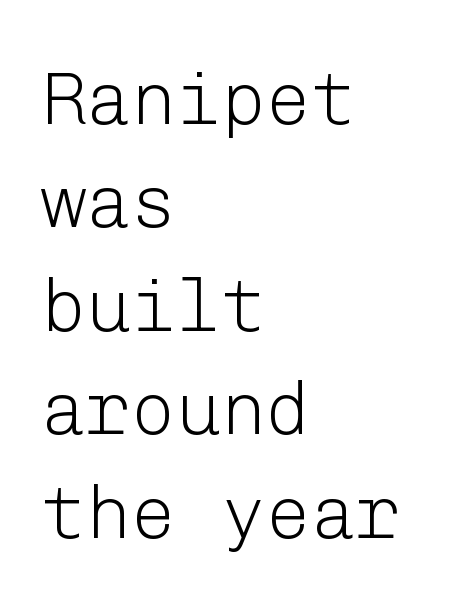
Q: Is the text bold? A: No.
Q: Is the text italic (slanted)? A: No, it is upright.
Q: Is the typeface a serif or a sans-serif typeface? A: Sans-serif.
Q: Is the text underlined? A: No.
Q: How is the paragraph aligned? A: Left-aligned.
Q: Is the spacing between letters normal or unusually wide? A: Normal.
Q: Is the spacing between lines tight, normal or loose? A: Normal.
Q: Width (condensed, normal, or wide)? A: Normal.
Q: Stroke contrast? A: Low.
Q: x-height? A: Medium.
